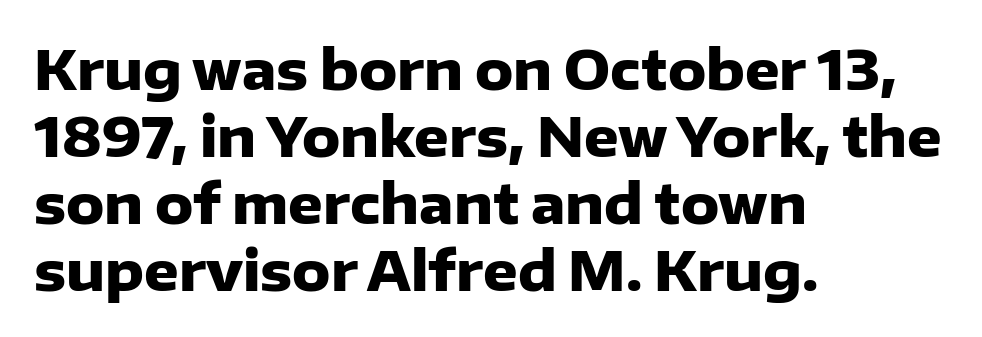
The image shows 54 px heavy sans-serif type, upright; set left-aligned, line spacing 1.24x, normal letter spacing, not underlined; low stroke contrast and a medium x-height.
